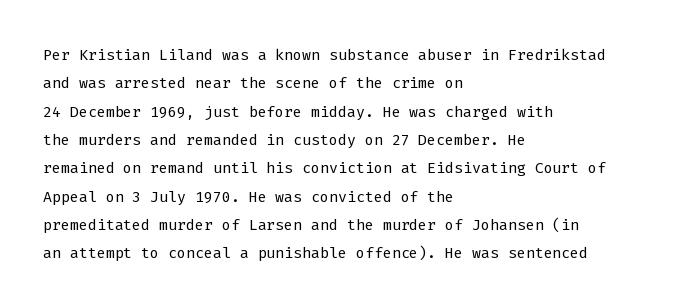
Evenly set lines give the paragraph a standard silhouette. Students, note that the glyphs here touch the page at normal intervals. In terms of posture, this sample is upright. Typeset ragged right — the left edge is the straight one.
